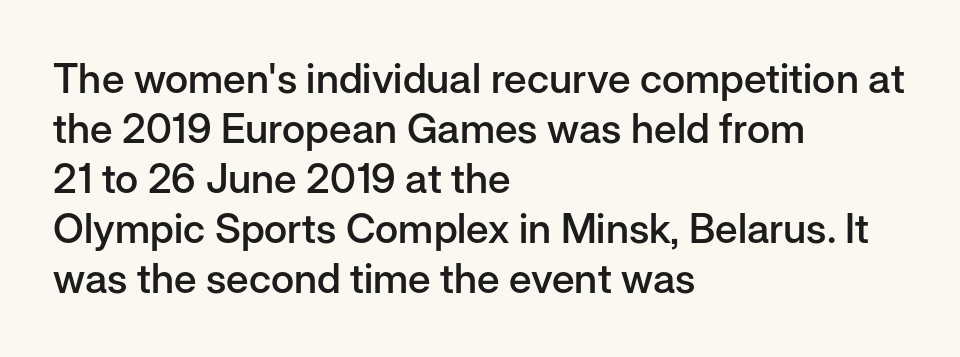
Moderately thickened strokes mark this as semibold type. Nothing sits at the stroke ends, so this counts as sans-serif. A typesetter would mark this as roman, not italic. The passage shown has conventional tracking throughout. Unmarked baselines from the first word to the last.
